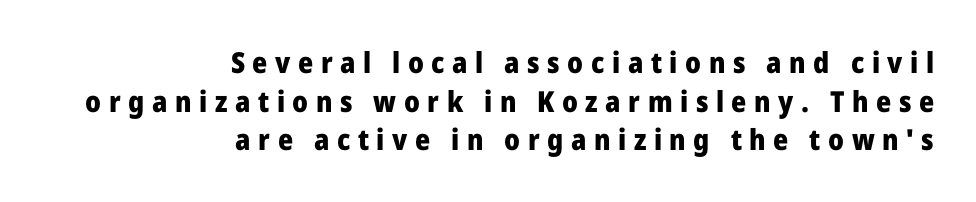
Q: Is the text bold? A: Yes.
Q: Is the text italic (slanted)? A: No, it is upright.
Q: Is the typeface a serif or a sans-serif typeface? A: Sans-serif.
Q: Is the text underlined? A: No.
Q: How is the paragraph aligned? A: Right-aligned.
Q: Is the spacing between letters normal or unusually wide? A: Unusually wide.
Q: Is the spacing between lines tight, normal or loose? A: Normal.
Q: Width (condensed, normal, or wide)? A: Normal.
Q: Stroke contrast? A: Low.
Q: x-height? A: Medium.
Q: Monospaced? A: No.
